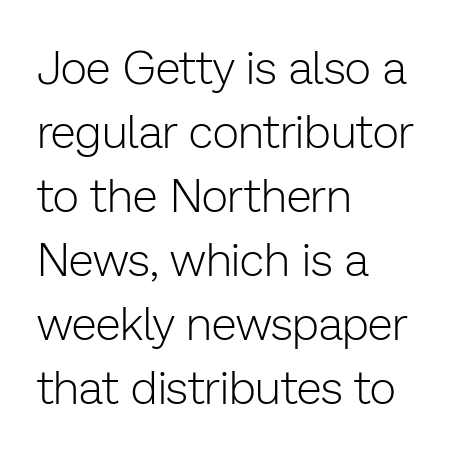
Q: Is the text bold? A: No.
Q: Is the text italic (slanted)? A: No, it is upright.
Q: Is the typeface a serif or a sans-serif typeface? A: Sans-serif.
Q: Is the text underlined? A: No.
Q: How is the paragraph aligned? A: Left-aligned.
Q: Is the spacing between letters normal or unusually wide? A: Normal.
Q: Is the spacing between lines tight, normal or loose? A: Normal.
Q: Width (condensed, normal, or wide)? A: Normal.
Q: Stroke contrast? A: Low.
Q: x-height? A: Medium.
Q: Monospaced? A: No.
